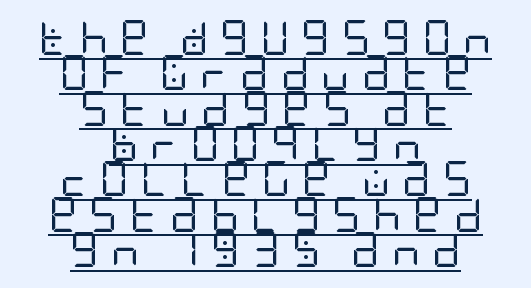
Q: Is the text bold? A: No.
Q: Is the text italic (slanted)? A: No, it is upright.
Q: Is the typeface a serif or a sans-serif typeface? A: Sans-serif.
Q: Is the text underlined? A: Yes.
Q: How is the paragraph aligned? A: Centered.
Q: Is the spacing between letters normal or unusually wide? A: Unusually wide.
Q: Is the spacing between lines tight, normal or loose? A: Tight.
Q: Width (condensed, normal, or wide)? A: Condensed.
Q: Stroke contrast? A: Low.
Q: x-height? A: Large.
